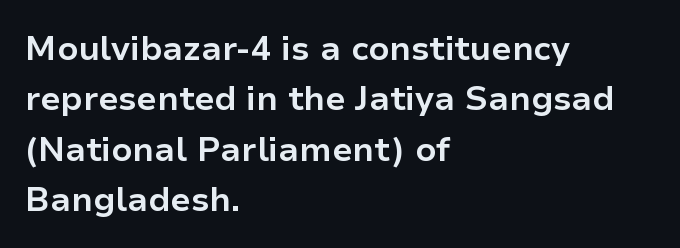
Rendered with straight, roman letterforms. How heavy is the stroke? Heavy — this is a bold. These lines keep a tight, regular rhythm from letter to letter. Which margin do the lines hug? The left one — the right edge is uneven.
